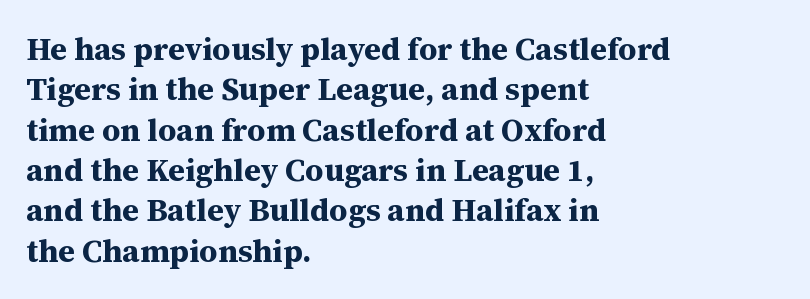
Q: Is the text bold? A: Yes.
Q: Is the text italic (slanted)? A: No, it is upright.
Q: Is the typeface a serif or a sans-serif typeface? A: Serif.
Q: Is the text underlined? A: No.
Q: How is the paragraph aligned? A: Left-aligned.
Q: Is the spacing between letters normal or unusually wide? A: Normal.
Q: Is the spacing between lines tight, normal or loose? A: Normal.
Q: Width (condensed, normal, or wide)? A: Normal.
Q: Stroke contrast? A: Medium.
Q: x-height? A: Medium.
Q: Monospaced? A: No.
